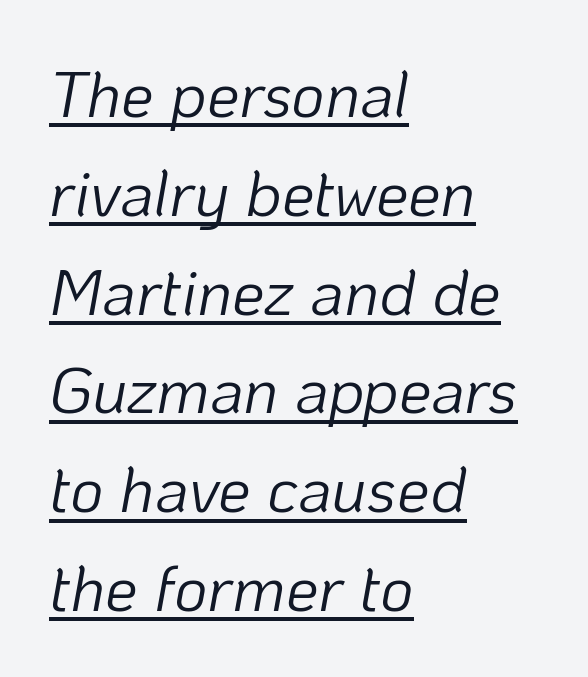
{"italic": "yes", "lean": "right", "slant_degrees": 10, "bold": "no", "weight": "light", "width": "normal", "stroke_contrast": "low", "x_height": "medium", "monospaced": "no", "underline": "yes", "align": "left", "line_spacing": "normal", "line_spacing_ratio": 1.52, "letter_spacing": "normal", "letter_spacing_em": 0.0, "glyph_px": 65}
